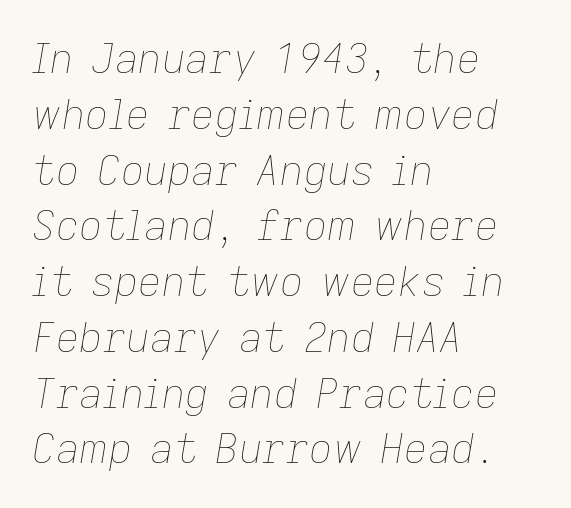
The image shows 41 px thin type, italic (leaning right); set left-aligned, normal line spacing (1.36x), normal letter spacing, not underlined; low stroke contrast and a medium x-height.
